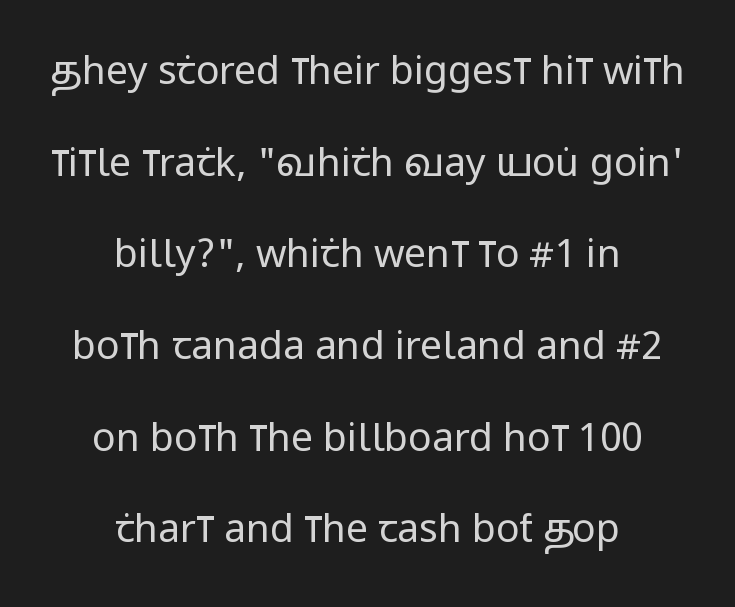
Loosely led — the rows are spread out. No chunkiness to these letters — they're not bold. The paragraph has two soft edges and a firm central axis. The gaps between neighbouring characters are ordinary and unremarkable. The specimen omits any rule beneath the text block's lines. Proportional: the letters do not fall into vertical columns.
